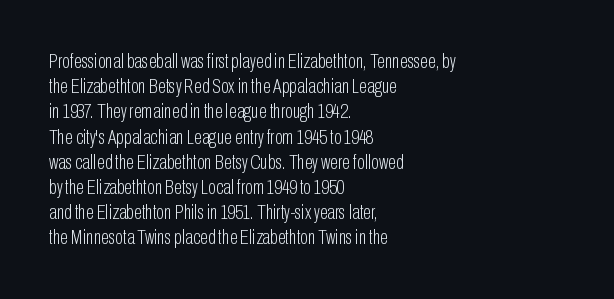
The letterforms sit shoulder to shoulder at normal distance. Typeset ragged right — the left edge is the straight one. The lettering holds an erect, upright posture throughout. Vertical stems look standard width or narrower in stroke. Beneath every word, the page is bare.
